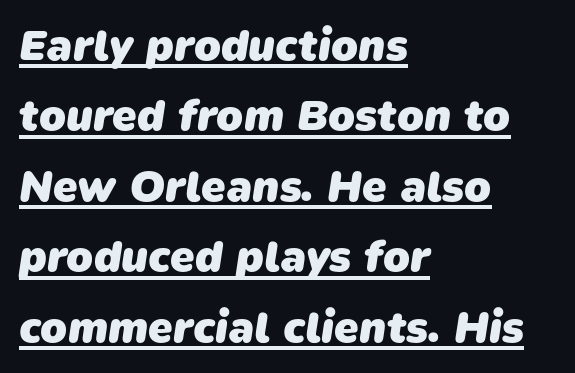
These lines are rendered in a variable-pitch font. The passage is arranged the way most books set body copy — flush left. Leading matches the norm, producing a regular column. Check the space under the baseline: a stroke is drawn there. Typesetter's note: full bold, strokes at maximum text heaviness.
